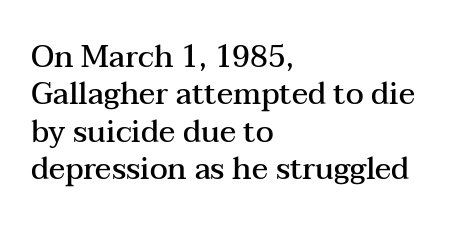
You can tell from the footed stems that serif type was used. In terms of leading, this rendering sits right in the middle. Line starts are locked; line ends wander. It's the straight-up-and-down kind of type.
